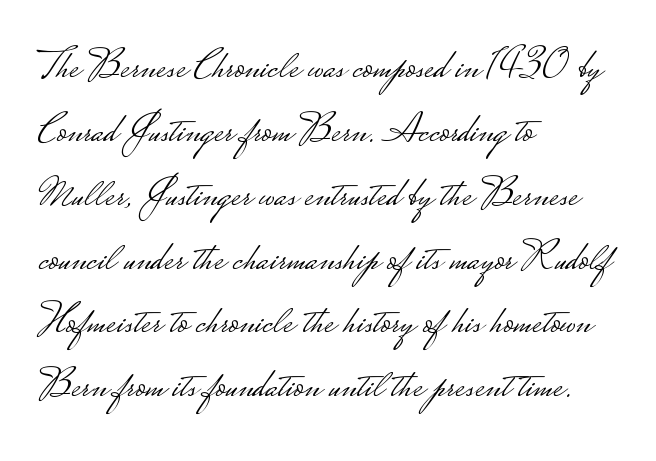
Q: Is the text bold? A: No.
Q: Is the text italic (slanted)? A: Yes.
Q: Is the typeface a serif or a sans-serif typeface? A: Sans-serif.
Q: Is the text underlined? A: No.
Q: How is the paragraph aligned? A: Left-aligned.
Q: Is the spacing between letters normal or unusually wide? A: Normal.
Q: Is the spacing between lines tight, normal or loose? A: Normal.
Q: Width (condensed, normal, or wide)? A: Wide.
Q: Stroke contrast? A: Low.
Q: Monospaced? A: No.
